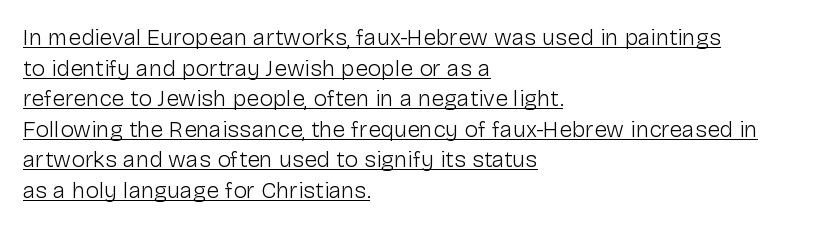
Q: Is the text bold? A: No.
Q: Is the text italic (slanted)? A: No, it is upright.
Q: Is the text underlined? A: Yes.
Q: How is the paragraph aligned? A: Left-aligned.
Q: Is the spacing between letters normal or unusually wide? A: Normal.
Q: Is the spacing between lines tight, normal or loose? A: Normal.
